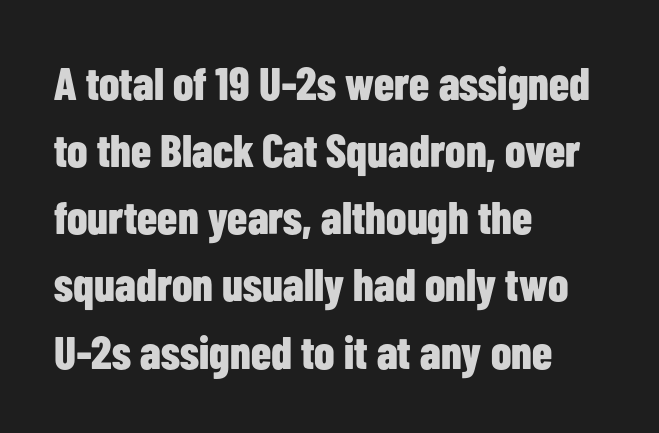
The image shows 46 px bold, condensed sans-serif type, upright; set left-aligned, normal line spacing (1.46x), normal letter spacing, not underlined; low stroke contrast and a medium x-height.
